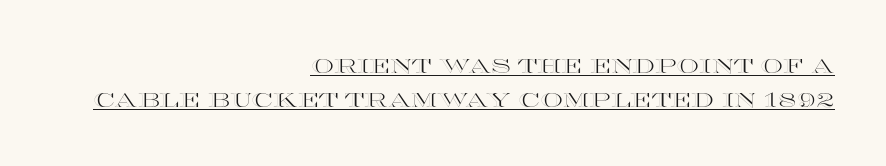
Alignment: flush right. Ascenders rise straight up at ninety degrees. Characters follow at the spacing the type designer built in. Does a line run under the words? Yes, clearly. The designer left line spacing at the default.
